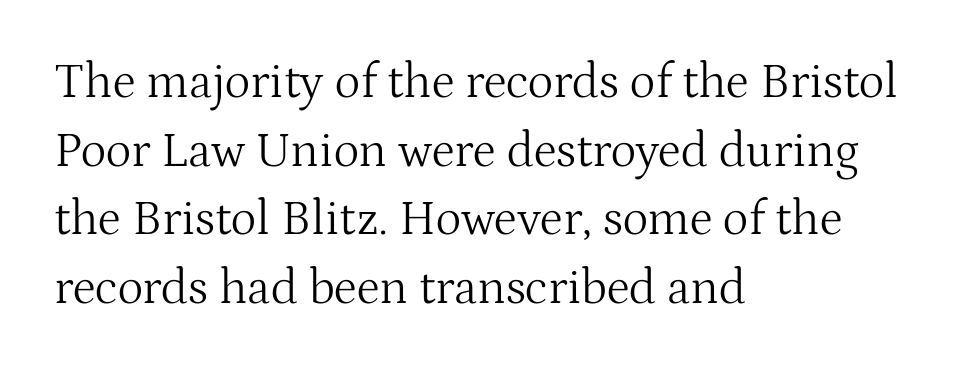
The image shows 49 px light serif type, upright; set left-aligned, normal line spacing (1.4x), normal letter spacing, not underlined; medium stroke contrast and a medium x-height.
